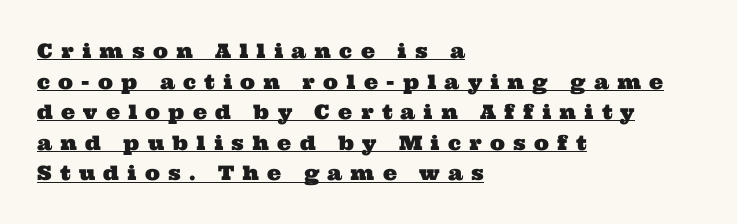
The image shows 20 px text type; set left-aligned, normal line spacing (1.53x), unusually wide letter spacing (+0.41 em), underlined.
